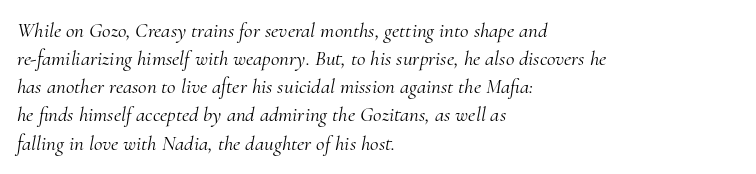
Q: Is the text bold? A: No.
Q: Is the text italic (slanted)? A: Yes, it leans right by about 10 degrees.
Q: Is the text underlined? A: No.
Q: How is the paragraph aligned? A: Left-aligned.
Q: Is the spacing between letters normal or unusually wide? A: Normal.
Q: Is the spacing between lines tight, normal or loose? A: Normal.
